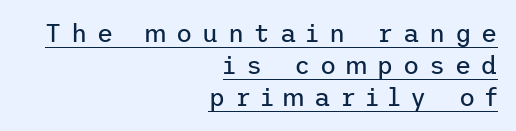
{"italic": "no", "bold": "no", "underline": "yes", "align": "right", "line_spacing": "normal", "line_spacing_ratio": 1.28, "letter_spacing": "wide", "letter_spacing_em": 0.39, "glyph_px": 25}
